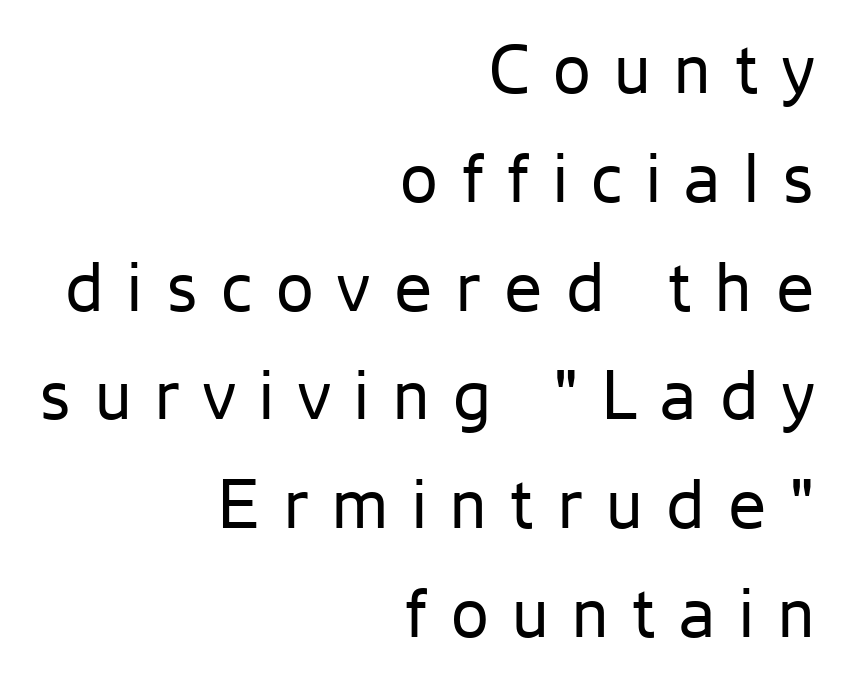
The image shows 68 px regular-weight sans-serif type, upright; set right-aligned, normal line spacing (1.6x), unusually wide letter spacing (+0.35 em), not underlined; low stroke contrast and a medium x-height.
